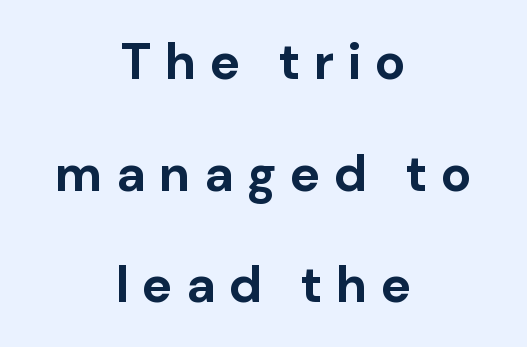
The image shows 51 px bold sans-serif type, upright; set centered, loose line spacing (2.19x), unusually wide letter spacing (+0.26 em), not underlined; low stroke contrast and a medium x-height.
